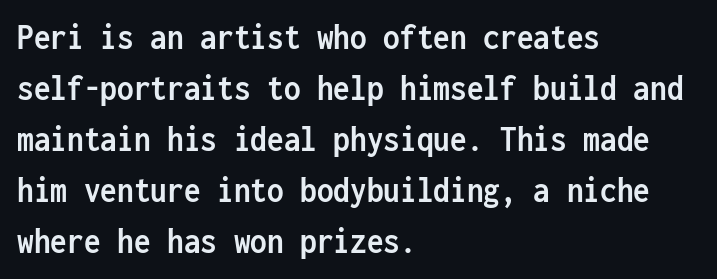
These lines are set flush left with a ragged right edge. A typesetter would call this zero additional tracking. Leading matches the norm, producing a regular column. Type without underlining. The rendering uses typewriter-style spacing with identical character cells. This is roman type, the default non-slanted kind.
